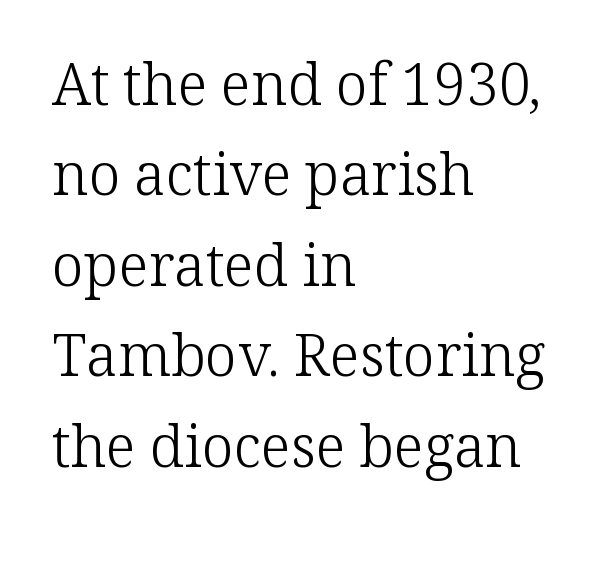
Stroke thickness stays within the range of a standard reading face or lighter. Descenders hang freely into open space. Does the type have serifs? Yes, each stem ends in a small foot. Vertical strokes here are truly vertical.
